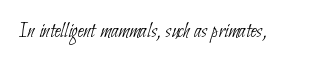
Students, note that the glyphs here touch the page at normal intervals. Any mark beneath the type? The region is blank. Is this a heavy cut? Hardly; it is regular or lighter.
